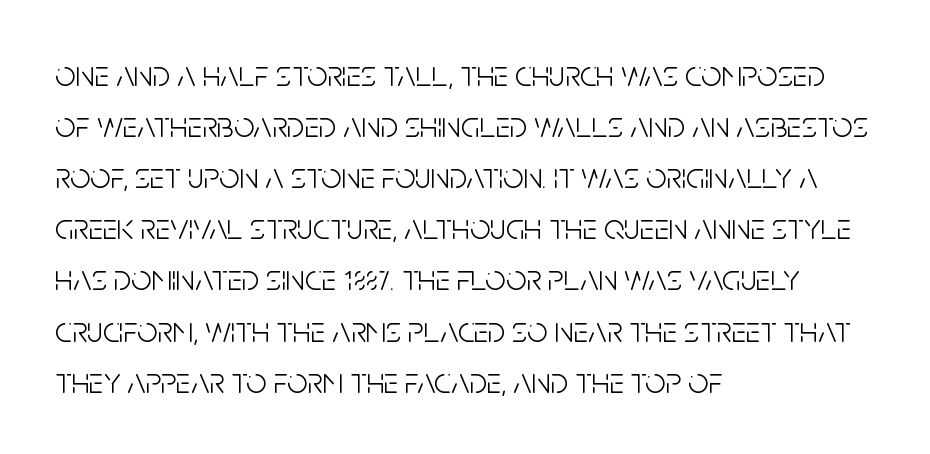
Q: Is the text bold? A: No.
Q: Is the text italic (slanted)? A: No, it is upright.
Q: Is the typeface a serif or a sans-serif typeface? A: Sans-serif.
Q: Is the text underlined? A: No.
Q: How is the paragraph aligned? A: Left-aligned.
Q: Is the spacing between letters normal or unusually wide? A: Normal.
Q: Is the spacing between lines tight, normal or loose? A: Normal.
Q: Width (condensed, normal, or wide)? A: Condensed.
Q: Stroke contrast? A: Low.
Q: x-height? A: Large.
Q: Monospaced? A: No.
